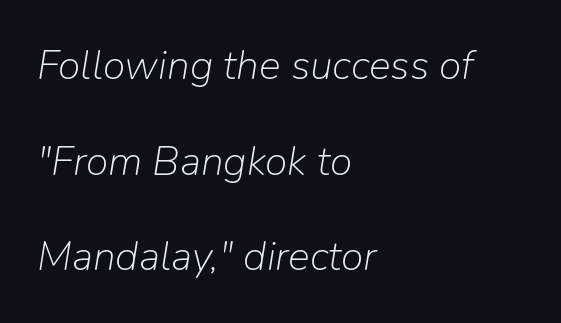
The image shows 41 px light type, italic (leaning right); set left-aligned, loose line spacing (2.33x), normal letter spacing, not underlined; low stroke contrast and a medium x-height.
